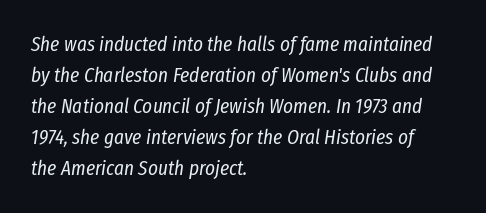
{"italic": "yes", "lean": "right", "slant_degrees": 8, "bold": "no", "underline": "no", "align": "left", "line_spacing": "normal", "line_spacing_ratio": 1.48, "letter_spacing": "normal", "letter_spacing_em": 0.0, "glyph_px": 21}
